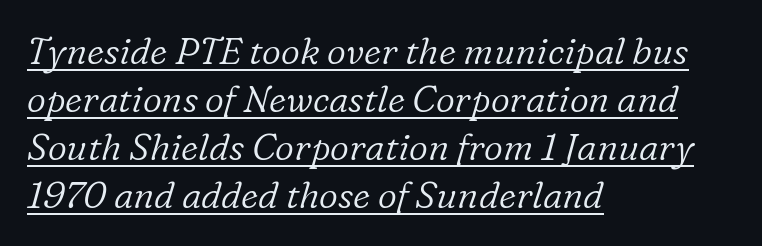
Q: Is the text bold? A: No.
Q: Is the text italic (slanted)? A: Yes, it leans right by about 16 degrees.
Q: Is the typeface a serif or a sans-serif typeface? A: Serif.
Q: Is the text underlined? A: Yes.
Q: How is the paragraph aligned? A: Left-aligned.
Q: Is the spacing between letters normal or unusually wide? A: Normal.
Q: Is the spacing between lines tight, normal or loose? A: Normal.
Q: Width (condensed, normal, or wide)? A: Normal.
Q: Stroke contrast? A: Low.
Q: x-height? A: Medium.
Q: Monospaced? A: No.
